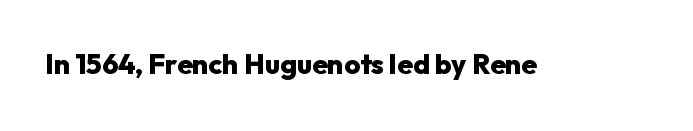
The image shows 28 px heavy sans-serif type, upright; set normal letter spacing, not underlined; low stroke contrast and a medium x-height.
